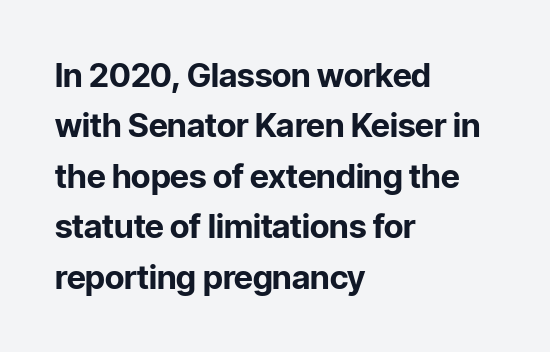
Q: Is the text bold? A: Yes.
Q: Is the text italic (slanted)? A: No, it is upright.
Q: Is the typeface a serif or a sans-serif typeface? A: Sans-serif.
Q: Is the text underlined? A: No.
Q: How is the paragraph aligned? A: Left-aligned.
Q: Is the spacing between letters normal or unusually wide? A: Normal.
Q: Is the spacing between lines tight, normal or loose? A: Normal.
Q: Width (condensed, normal, or wide)? A: Normal.
Q: Stroke contrast? A: Low.
Q: x-height? A: Medium.
Q: Monospaced? A: No.
